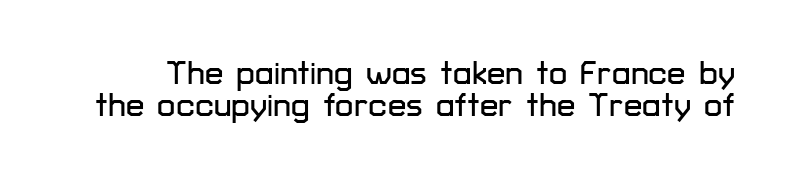
Q: Is the text italic (slanted)? A: No, it is upright.
Q: Is the typeface a serif or a sans-serif typeface? A: Sans-serif.
Q: Is the text underlined? A: No.
Q: Is the spacing between letters normal or unusually wide? A: Normal.
Q: Is the spacing between lines tight, normal or loose? A: Tight.
Q: Width (condensed, normal, or wide)? A: Normal.
Q: Stroke contrast? A: Low.
Q: x-height? A: Medium.
Q: Monospaced? A: No.
